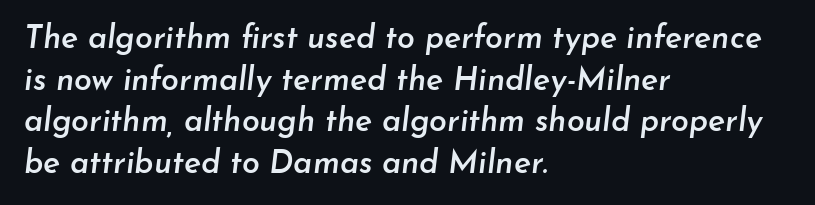
The image shows 32 px semibold type, italic (leaning right); set left-aligned, normal line spacing (1.3x), normal letter spacing, not underlined; low stroke contrast and a small x-height.
